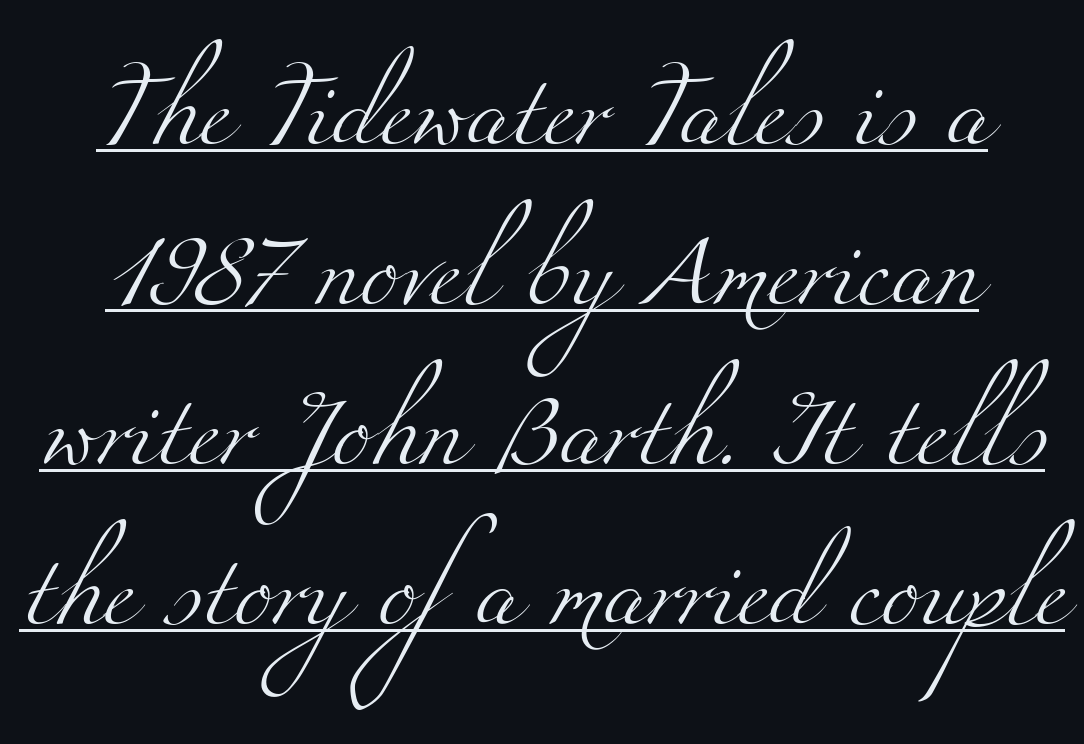
The image shows 72 px light, wide type; set loose line spacing (2.22x), normal letter spacing, underlined; medium stroke contrast and a small x-height.
